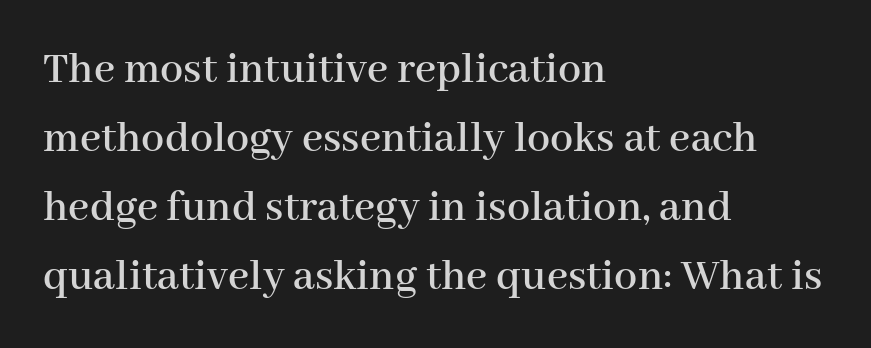
Q: Is the text italic (slanted)? A: No, it is upright.
Q: Is the typeface a serif or a sans-serif typeface? A: Serif.
Q: Is the text underlined? A: No.
Q: How is the paragraph aligned? A: Left-aligned.
Q: Is the spacing between letters normal or unusually wide? A: Normal.
Q: Is the spacing between lines tight, normal or loose? A: Normal.
Q: Width (condensed, normal, or wide)? A: Normal.
Q: Stroke contrast? A: High.
Q: x-height? A: Medium.
Q: Monospaced? A: No.
